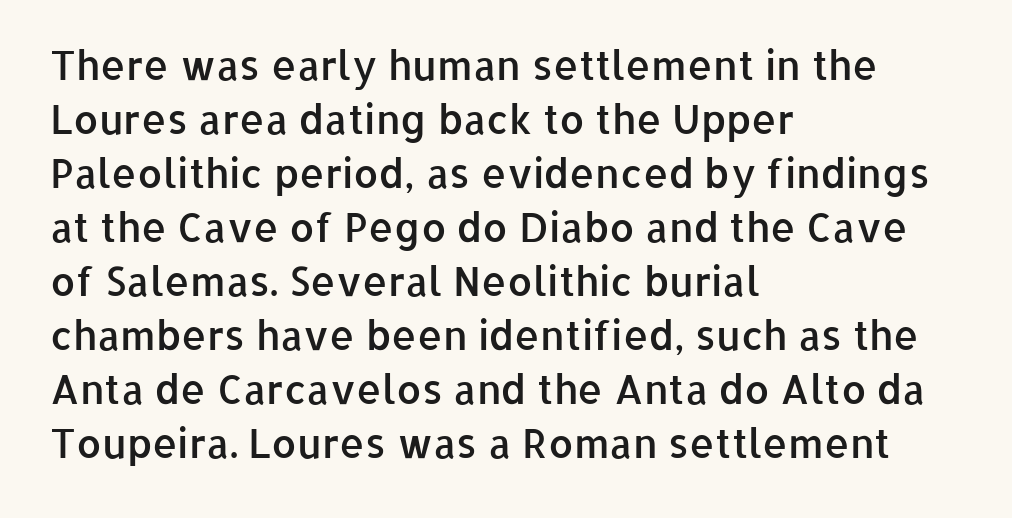
The image shows 40 px semibold sans-serif type, upright; set left-aligned, normal line spacing (1.35x), normal letter spacing, not underlined; low stroke contrast and a medium x-height.
